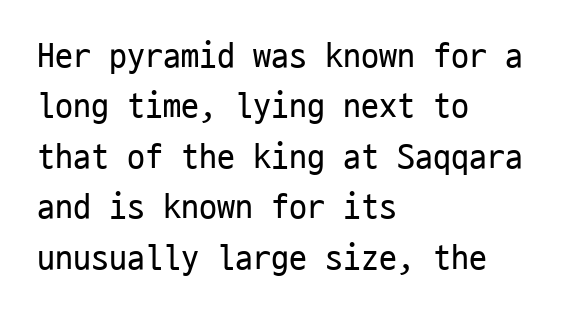
The image shows 36 px regular-weight, condensed sans-serif type, upright, monospaced; set left-aligned, normal line spacing (1.4x), normal letter spacing, not underlined; low stroke contrast and a medium x-height.
